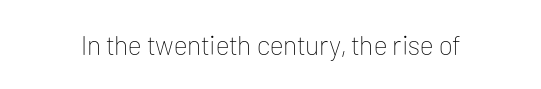
Q: Is the text bold? A: No.
Q: Is the text italic (slanted)? A: No, it is upright.
Q: Is the text underlined? A: No.
Q: Is the spacing between letters normal or unusually wide? A: Normal.
